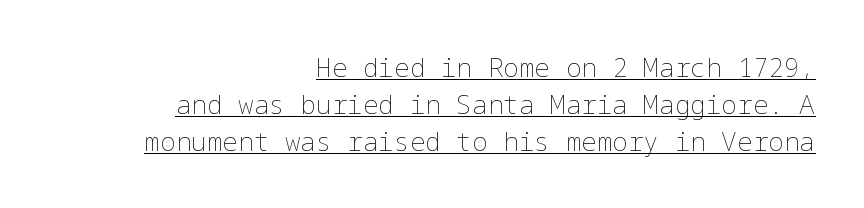
Q: Is the text bold? A: No.
Q: Is the text italic (slanted)? A: No, it is upright.
Q: Is the text underlined? A: Yes.
Q: How is the paragraph aligned? A: Right-aligned.
Q: Is the spacing between letters normal or unusually wide? A: Normal.
Q: Is the spacing between lines tight, normal or loose? A: Normal.
